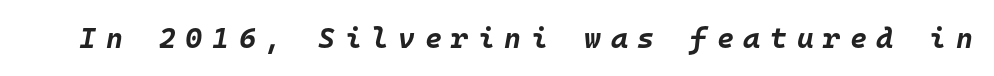
The specimen omits any rule beneath the text block's lines. The passage shown is emphatically bold. The specimen reads as italic at a glance. Fixed-width glyphs throughout — classic coding-font behaviour.
